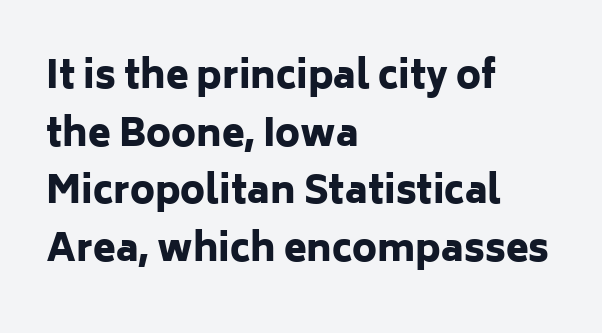
The image shows 37 px heavy sans-serif type, upright; set left-aligned, normal line spacing (1.56x), normal letter spacing, not underlined; low stroke contrast and a medium x-height.
